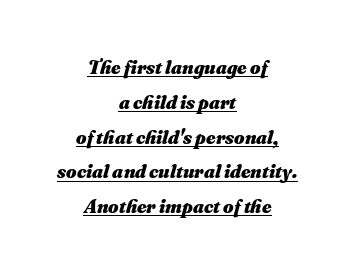
The image shows 20 px bold type, italic (leaning right); set centered, line spacing 1.74x, normal letter spacing, underlined.
